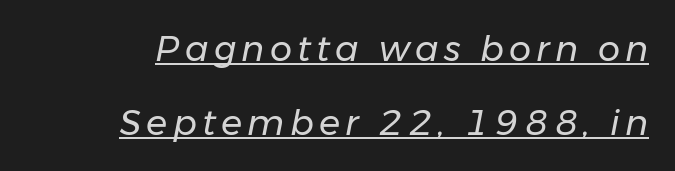
The image shows 35 px regular-weight type, italic (leaning right); set loose line spacing (2.11x), underlined; low stroke contrast and a medium x-height.
